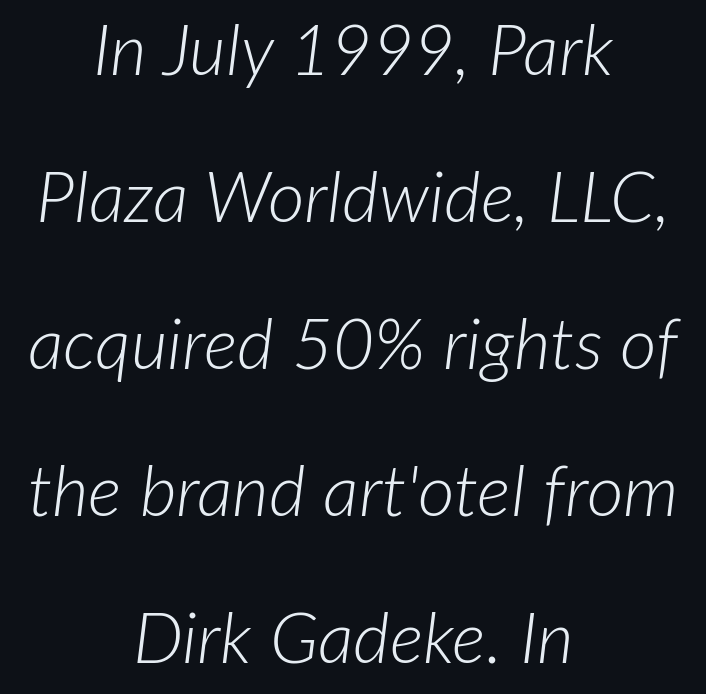
Q: Is the text bold? A: No.
Q: Is the text italic (slanted)? A: Yes, it leans right by about 7 degrees.
Q: Is the text underlined? A: No.
Q: How is the paragraph aligned? A: Centered.
Q: Is the spacing between letters normal or unusually wide? A: Normal.
Q: Is the spacing between lines tight, normal or loose? A: Loose.
Q: Width (condensed, normal, or wide)? A: Normal.
Q: Stroke contrast? A: Low.
Q: x-height? A: Medium.
Q: Monospaced? A: No.
